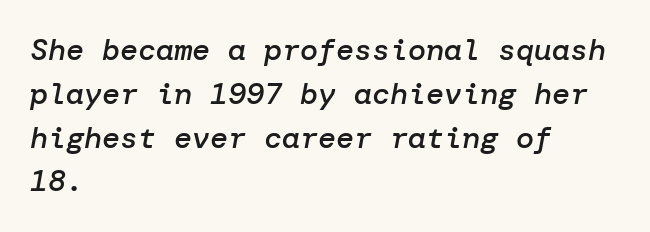
Q: Is the text bold? A: Semi-bold.
Q: Is the text italic (slanted)? A: Yes, it leans right by about 10 degrees.
Q: Is the text underlined? A: No.
Q: How is the paragraph aligned? A: Left-aligned.
Q: Is the spacing between letters normal or unusually wide? A: Normal.
Q: Is the spacing between lines tight, normal or loose? A: Normal.
Q: Width (condensed, normal, or wide)? A: Normal.
Q: Stroke contrast? A: Low.
Q: x-height? A: Medium.
